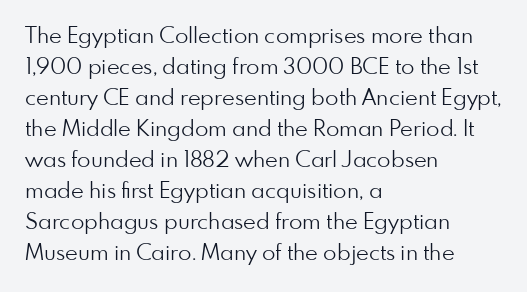
Q: Is the text bold? A: No.
Q: Is the text italic (slanted)? A: No, it is upright.
Q: Is the text underlined? A: No.
Q: How is the paragraph aligned? A: Left-aligned.
Q: Is the spacing between letters normal or unusually wide? A: Normal.
Q: Is the spacing between lines tight, normal or loose? A: Normal.
